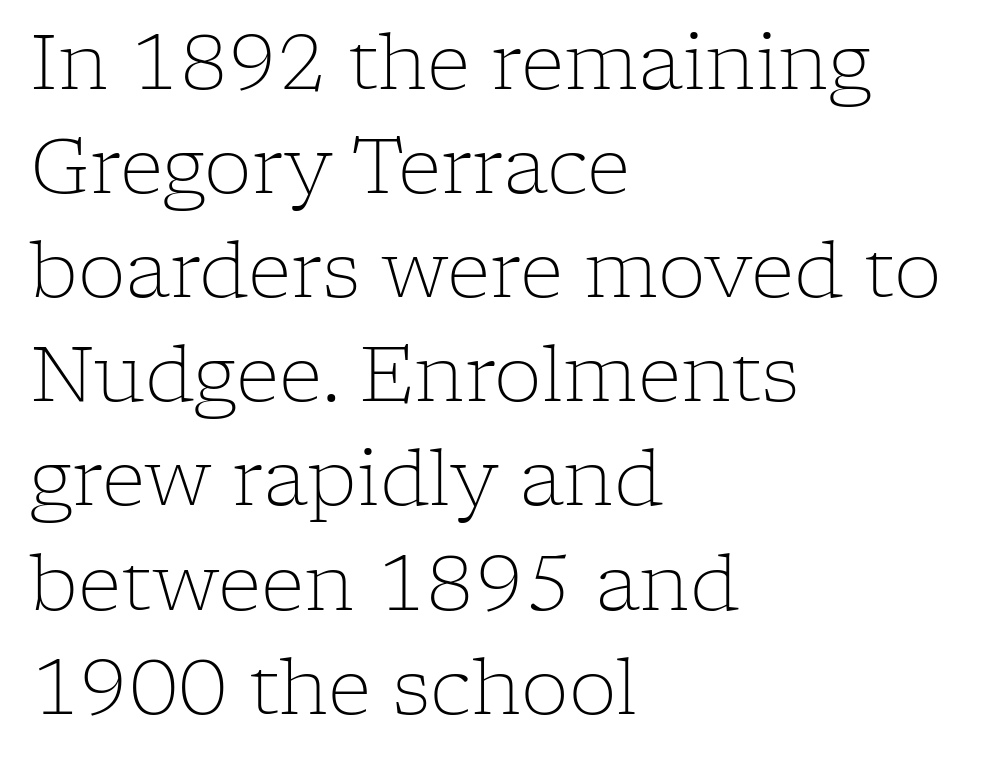
{"serif": "yes", "italic": "no", "bold": "no", "weight": "light", "width": "normal", "stroke_contrast": "low", "x_height": "medium", "monospaced": "no", "underline": "no", "align": "left", "line_spacing": "normal", "line_spacing_ratio": 1.37, "letter_spacing": "normal", "letter_spacing_em": 0.0, "glyph_px": 76}
